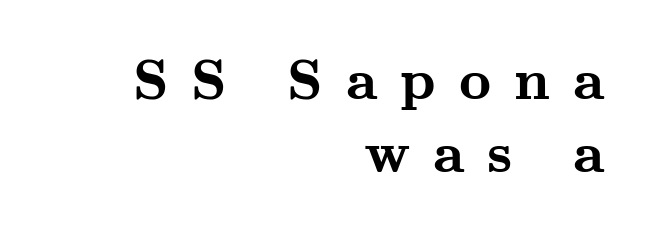
{"serif": "yes", "italic": "no", "bold": "yes", "weight": "semibold", "width": "wide", "stroke_contrast": "medium", "x_height": "small", "monospaced": "no", "underline": "no", "align": "right", "line_spacing": "normal", "line_spacing_ratio": 1.31, "letter_spacing": "wide", "letter_spacing_em": 0.41, "glyph_px": 56}
